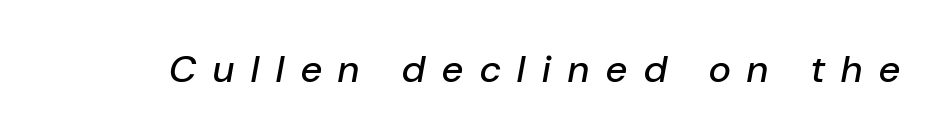
{"italic": "yes", "lean": "right", "slant_degrees": 10, "width": "normal", "stroke_contrast": "low", "x_height": "medium", "monospaced": "no", "underline": "no", "letter_spacing": "wide", "letter_spacing_em": 0.45, "glyph_px": 38}
